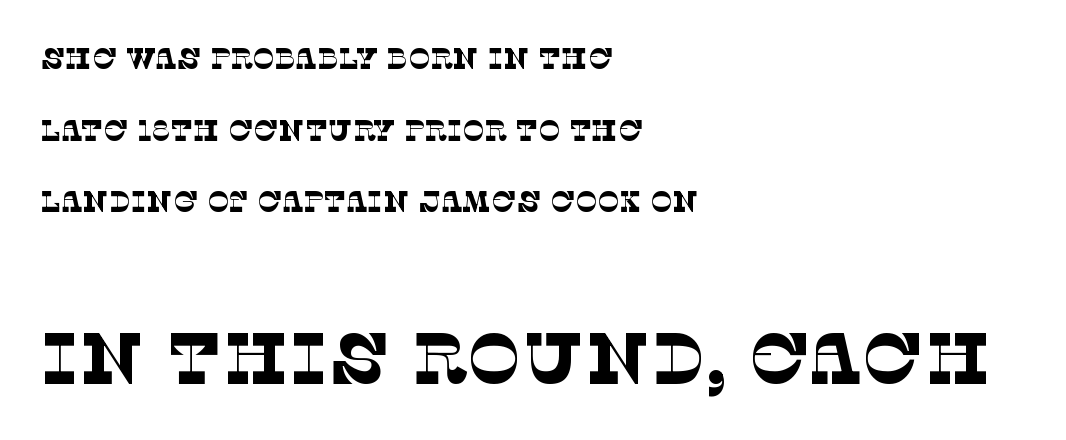
The image shows 72 px thin serif type; set left-aligned, loose line spacing (2.47x), normal letter spacing, not underlined; the second (bottom) block is 2.48x larger; low stroke contrast and a large x-height.
